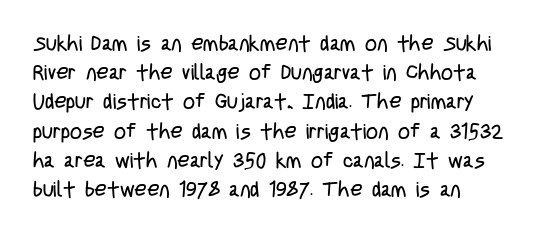
{"italic": "no", "bold": "no", "underline": "no", "line_spacing": "normal", "line_spacing_ratio": 1.39, "letter_spacing": "normal", "letter_spacing_em": 0.0, "glyph_px": 21}
